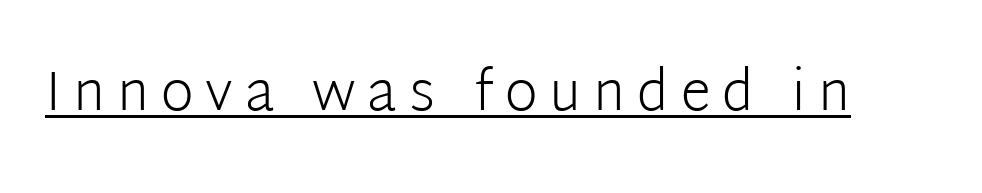
{"serif": "no", "italic": "no", "bold": "no", "weight": "light", "width": "normal", "stroke_contrast": "low", "x_height": "medium", "monospaced": "no", "underline": "yes", "letter_spacing": "wide", "letter_spacing_em": 0.21, "glyph_px": 56}
